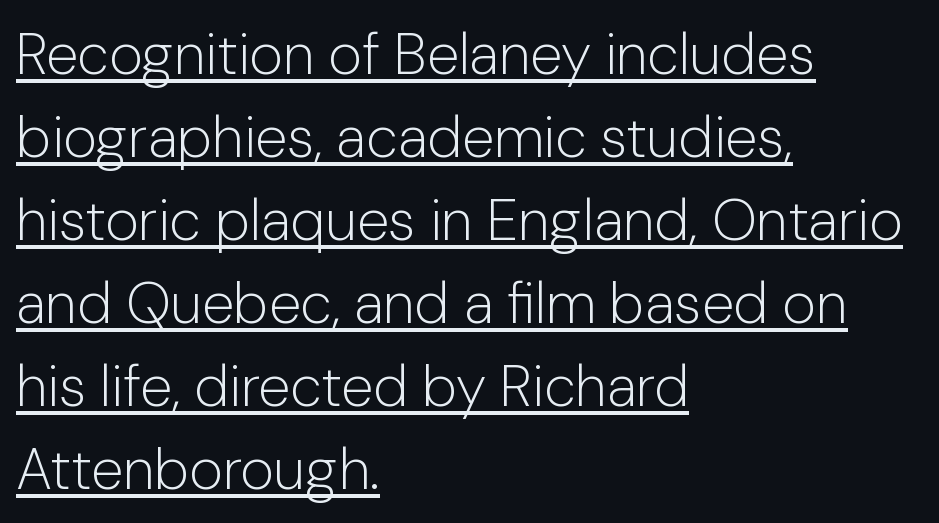
Q: Is the text bold? A: No.
Q: Is the text italic (slanted)? A: No, it is upright.
Q: Is the typeface a serif or a sans-serif typeface? A: Sans-serif.
Q: Is the text underlined? A: Yes.
Q: How is the paragraph aligned? A: Left-aligned.
Q: Is the spacing between letters normal or unusually wide? A: Normal.
Q: Is the spacing between lines tight, normal or loose? A: Normal.
Q: Width (condensed, normal, or wide)? A: Normal.
Q: Stroke contrast? A: Low.
Q: x-height? A: Medium.
Q: Monospaced? A: No.
